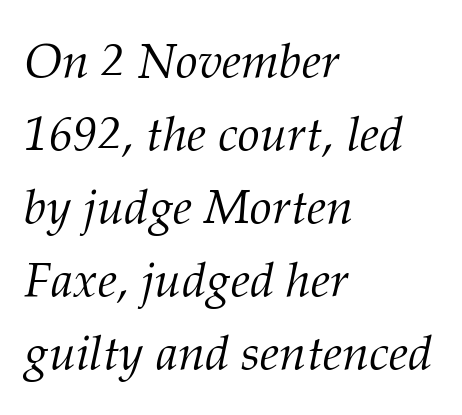
The letters advance in unequal steps, a hallmark of proportional type. The letters look calm and open, with moderate or lighter stems. The typesetter chose a ragged-right arrangement here. No extra tracking has been applied to these lines. The space between consecutive lines is moderate. Little horizontal feet cap the strokes, marking this as serif type.
